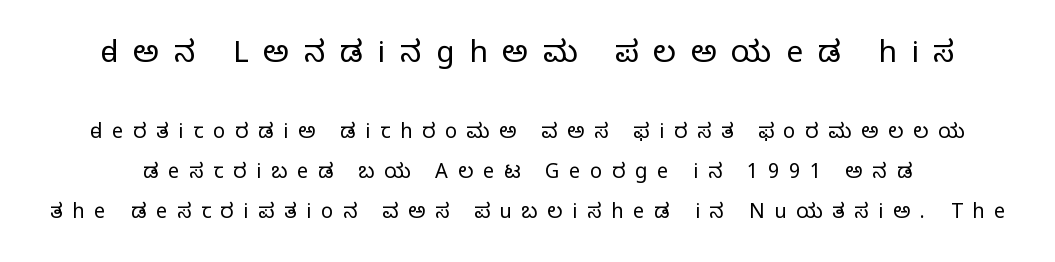
{"serif": "yes", "italic": "no", "bold": "no", "weight": "regular", "width": "normal", "stroke_contrast": "low", "x_height": "large", "monospaced": "no", "underline": "no", "line_spacing": "loose", "line_spacing_ratio": 2.02, "letter_spacing": "wide", "letter_spacing_em": 0.49, "larger_block": "first", "size_ratio": 1.5, "glyph_px": 30}
